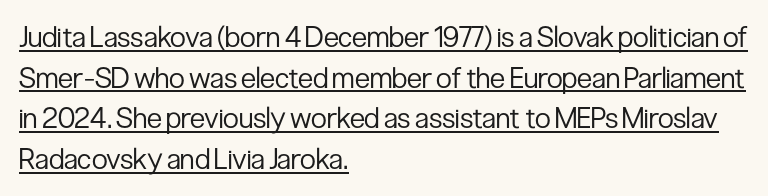
Q: Is the text bold? A: No.
Q: Is the text italic (slanted)? A: No, it is upright.
Q: Is the typeface a serif or a sans-serif typeface? A: Sans-serif.
Q: Is the text underlined? A: Yes.
Q: How is the paragraph aligned? A: Left-aligned.
Q: Is the spacing between letters normal or unusually wide? A: Normal.
Q: Is the spacing between lines tight, normal or loose? A: Normal.
Q: Width (condensed, normal, or wide)? A: Condensed.
Q: Stroke contrast? A: Low.
Q: x-height? A: Medium.
Q: Monospaced? A: No.
